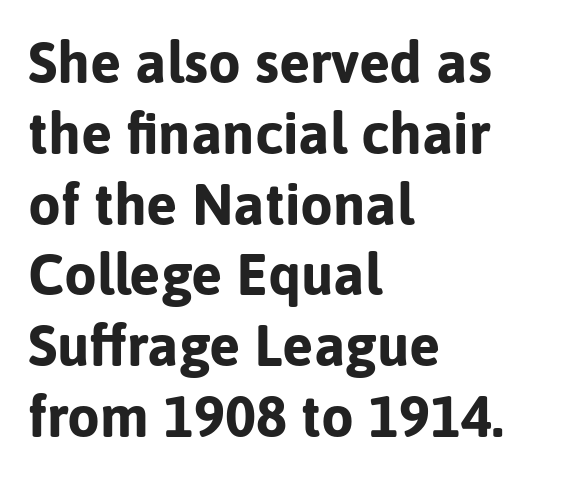
Q: Is the text bold? A: Yes.
Q: Is the text italic (slanted)? A: No, it is upright.
Q: Is the typeface a serif or a sans-serif typeface? A: Sans-serif.
Q: Is the text underlined? A: No.
Q: How is the paragraph aligned? A: Left-aligned.
Q: Is the spacing between letters normal or unusually wide? A: Normal.
Q: Width (condensed, normal, or wide)? A: Normal.
Q: Stroke contrast? A: Low.
Q: x-height? A: Medium.
Q: Monospaced? A: No.
